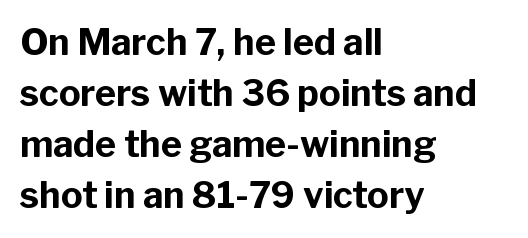
The image shows 36 px bold sans-serif type, upright; set left-aligned, normal line spacing (1.42x), normal letter spacing, not underlined; low stroke contrast and a medium x-height.
